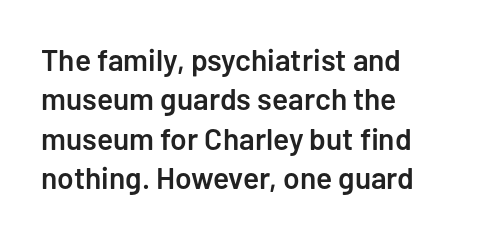
{"serif": "no", "italic": "no", "bold": "semi", "weight": "semibold", "width": "normal", "stroke_contrast": "low", "x_height": "medium", "monospaced": "no", "underline": "no", "align": "left", "line_spacing": "normal", "line_spacing_ratio": 1.31, "letter_spacing": "normal", "letter_spacing_em": 0.0, "glyph_px": 30}
